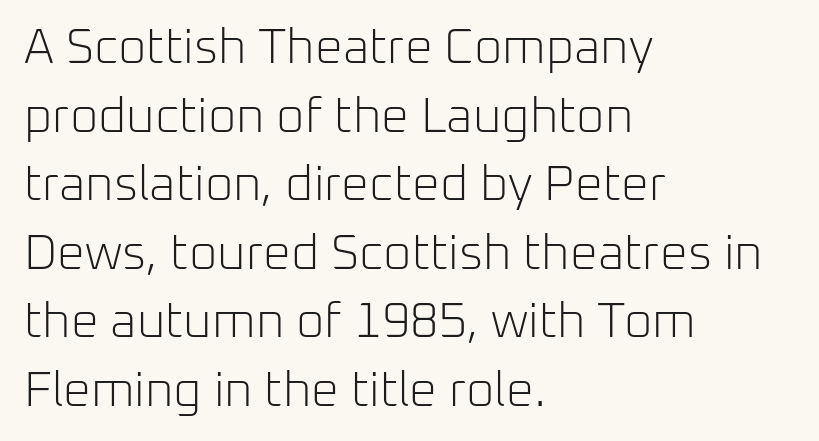
The face used here is proportionally spaced, like ordinary book or web type. Interline gaps are of average width in this sample. Nope, not italic — everything's standing straight. Short note: letters normally spaced. Words float on clear page, feet unadorned.
